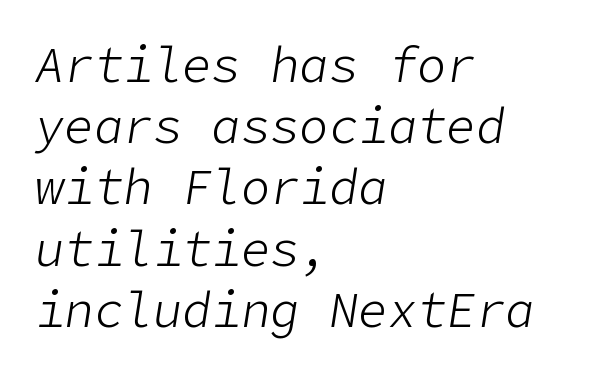
The words here are not underlined. Vertically, the passage feels balanced, rows spaced as you'd expect. This rendering uses left alignment, leaving the right contour irregular. Spacing between characters is what you'd get straight out of the box.
